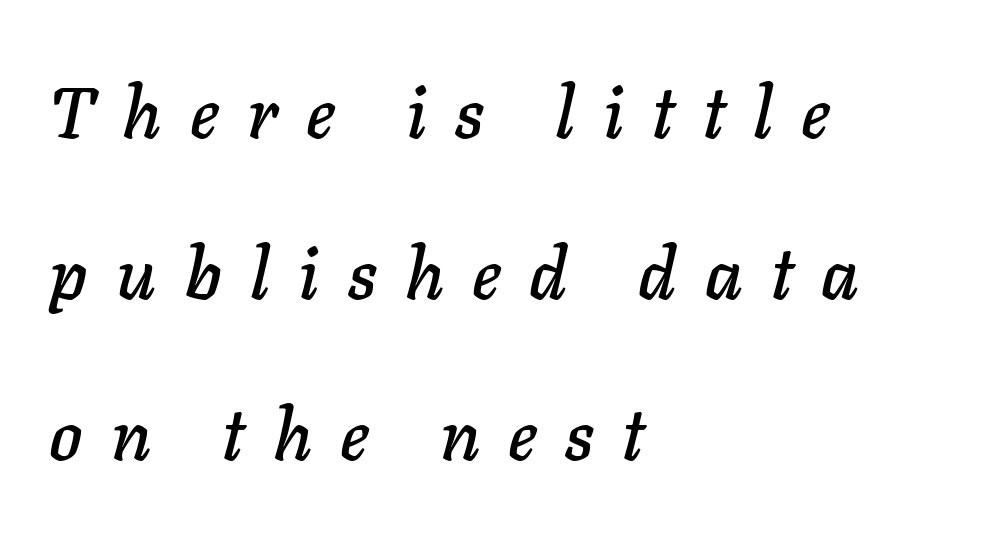
The image shows 71 px text type, italic (leaning right); set left-aligned, loose line spacing (2.27x), unusually wide letter spacing (+0.4 em), not underlined; low stroke contrast and a medium x-height.
